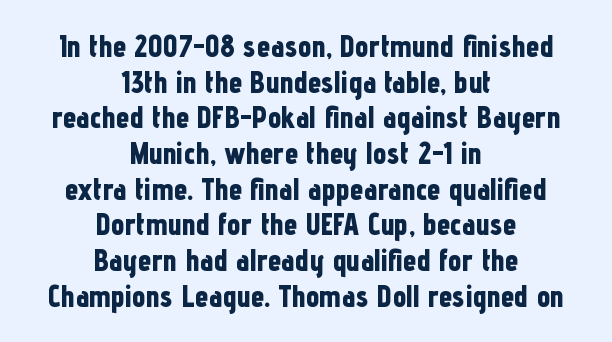
Q: Is the text bold? A: Yes.
Q: Is the text italic (slanted)? A: No, it is upright.
Q: Is the typeface a serif or a sans-serif typeface? A: Sans-serif.
Q: Is the text underlined? A: No.
Q: How is the paragraph aligned? A: Centered.
Q: Is the spacing between letters normal or unusually wide? A: Normal.
Q: Width (condensed, normal, or wide)? A: Condensed.
Q: Stroke contrast? A: Low.
Q: x-height? A: Medium.
Q: Monospaced? A: No.
